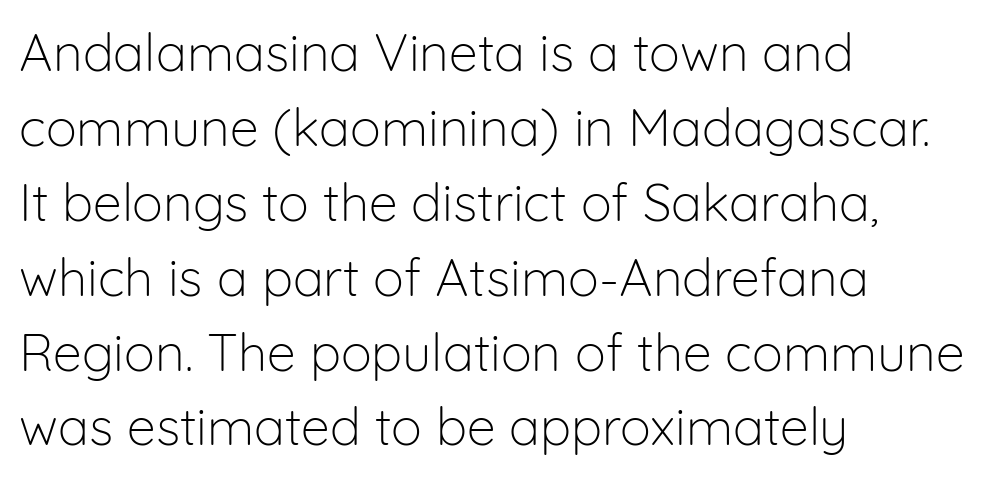
The image shows 52 px light sans-serif type, upright; set left-aligned, normal line spacing (1.44x), normal letter spacing, not underlined; low stroke contrast and a medium x-height.
